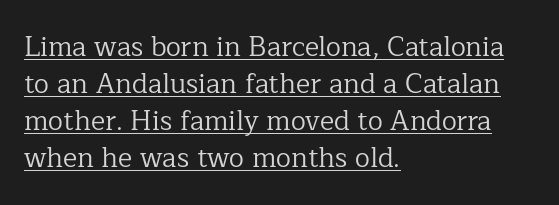
{"italic": "no", "bold": "no", "underline": "yes", "align": "left", "line_spacing": "normal", "line_spacing_ratio": 1.37, "letter_spacing": "normal", "letter_spacing_em": 0.0, "glyph_px": 27}
